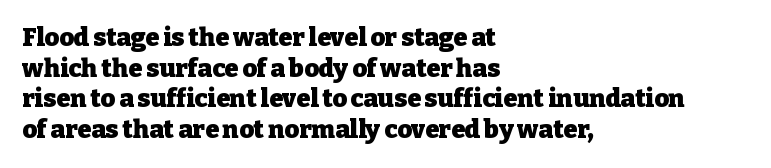
{"italic": "no", "bold": "yes", "underline": "no", "align": "left", "line_spacing_ratio": 1.23, "letter_spacing": "normal", "letter_spacing_em": 0.0, "glyph_px": 25}
